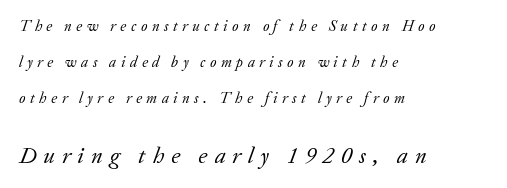
The image shows 23 px text type, italic (leaning right); set left-aligned, loose line spacing (2.39x), unusually wide letter spacing (+0.3 em), not underlined; the second (bottom) block is 1.53x larger.
